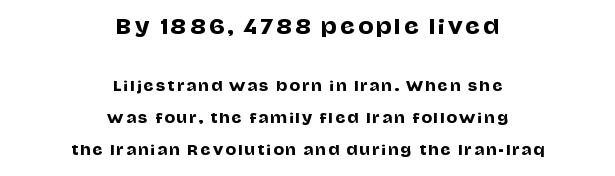
The image shows 20 px text type, upright; set centered, loose line spacing (2.3x), not underlined; the first (top) block is 1.43x larger.
